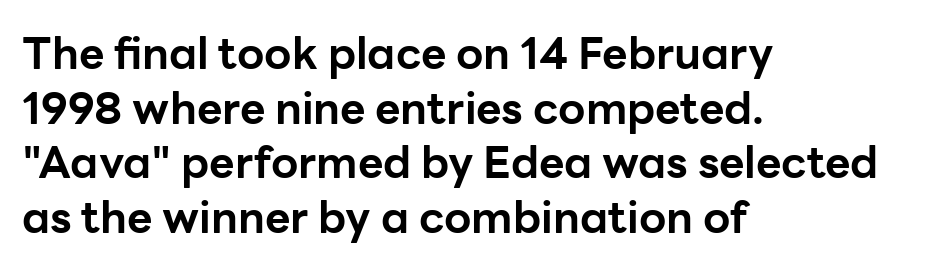
Q: Is the text bold? A: Yes.
Q: Is the text italic (slanted)? A: No, it is upright.
Q: Is the typeface a serif or a sans-serif typeface? A: Sans-serif.
Q: Is the text underlined? A: No.
Q: How is the paragraph aligned? A: Left-aligned.
Q: Is the spacing between letters normal or unusually wide? A: Normal.
Q: Width (condensed, normal, or wide)? A: Normal.
Q: Stroke contrast? A: Low.
Q: x-height? A: Medium.
Q: Monospaced? A: No.
